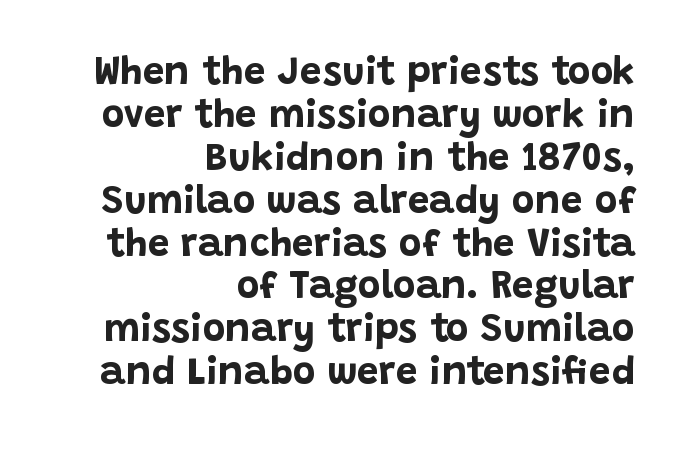
The image shows 39 px bold sans-serif type, upright; set right-aligned, tight line spacing (1.1x), normal letter spacing, not underlined; low stroke contrast and a large x-height.
